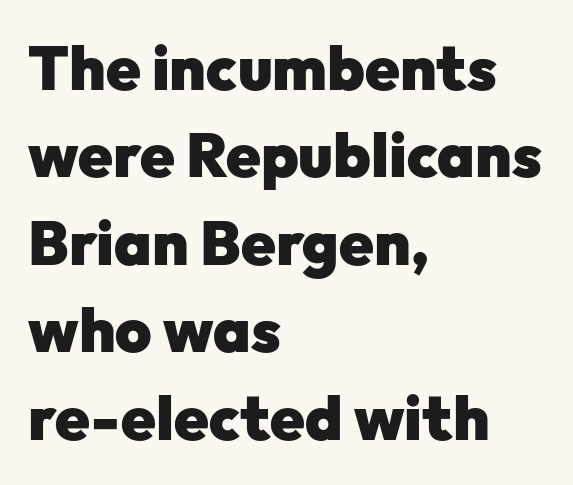
{"serif": "no", "italic": "no", "bold": "yes", "weight": "heavy", "width": "normal", "stroke_contrast": "low", "x_height": "medium", "monospaced": "no", "underline": "no", "align": "left", "line_spacing": "normal", "line_spacing_ratio": 1.41, "letter_spacing": "normal", "letter_spacing_em": 0.0, "glyph_px": 62}
